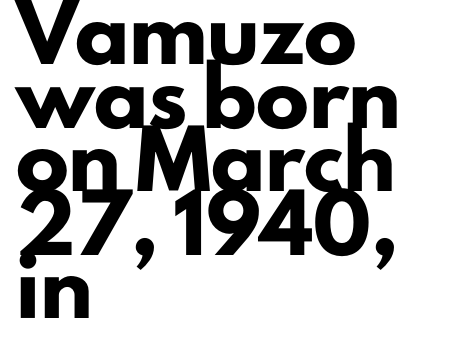
The image shows 53 px heavy sans-serif type, upright; set left-aligned, line spacing 1.2x, normal letter spacing, not underlined; low stroke contrast and a small x-height.
